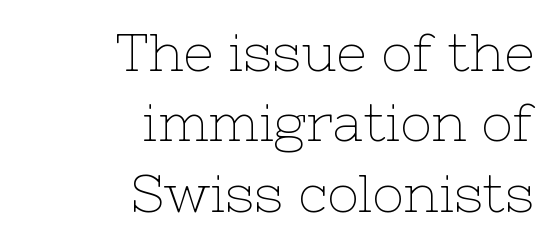
The image shows 53 px thin serif type, upright; set right-aligned, normal line spacing (1.33x), normal letter spacing, not underlined; low stroke contrast and a medium x-height.
